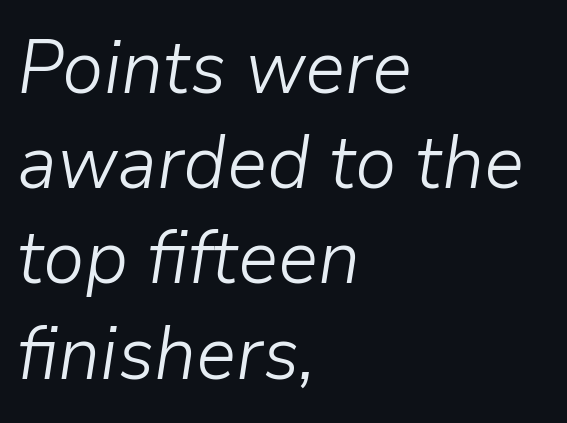
{"italic": "yes", "lean": "right", "slant_degrees": 9, "bold": "no", "weight": "light", "width": "normal", "stroke_contrast": "low", "x_height": "medium", "monospaced": "no", "underline": "no", "align": "left", "line_spacing": "normal", "line_spacing_ratio": 1.27, "letter_spacing": "normal", "letter_spacing_em": 0.0, "glyph_px": 75}
